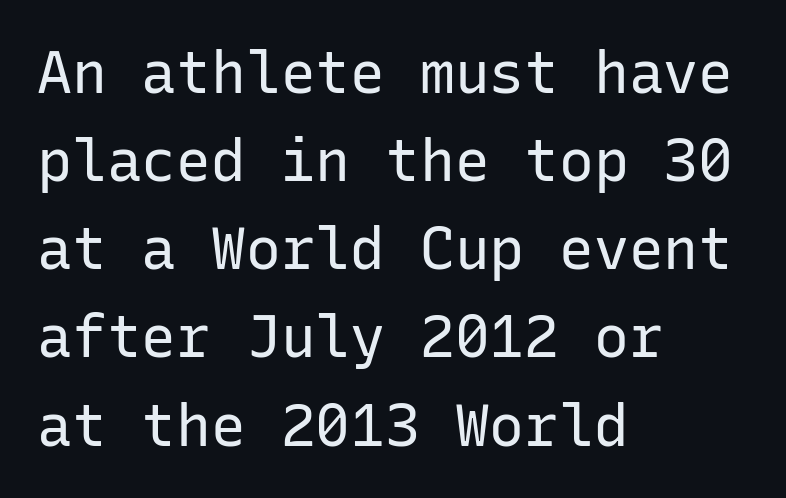
The image shows 58 px regular-weight sans-serif type, upright, monospaced; set left-aligned, normal line spacing (1.52x), normal letter spacing, not underlined; low stroke contrast and a medium x-height.
